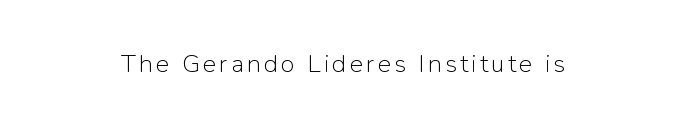
Tall strokes in this sample are plumb rather than angled. Unmarked baselines from the first word to the last. Both edges are ragged and mirror each other, which tells us the setting is centered. Heft: none added — not bold.
